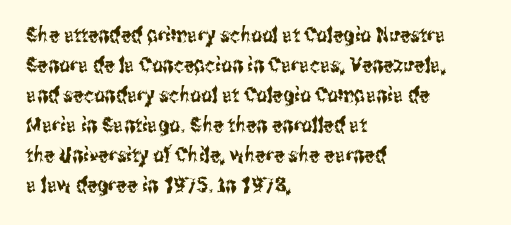
{"italic": "no", "underline": "no", "align": "left", "line_spacing": "normal", "line_spacing_ratio": 1.43, "letter_spacing": "normal", "letter_spacing_em": 0.0, "glyph_px": 21}
